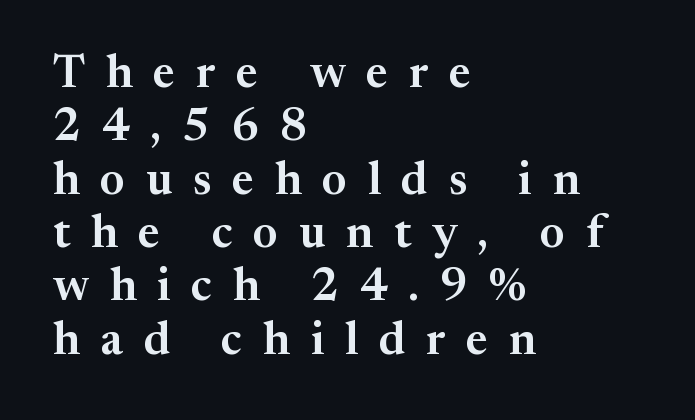
The line texture is sparse and dotted thanks to wide tracking. Character widths vary here, with narrow letters taking less room than wide ones. Posture: vertical. Stroke terminals: seriffed. Short and long lines alike share a common starting point at left. The gap between lines stays unmarked.
